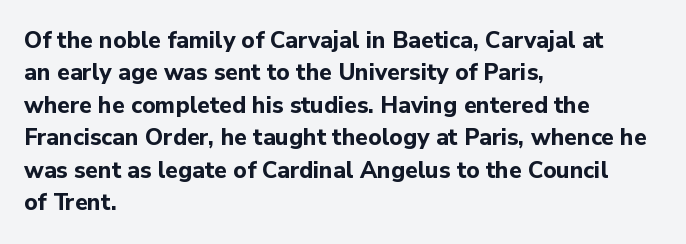
{"italic": "no", "bold": "yes", "underline": "no", "align": "left", "line_spacing": "normal", "line_spacing_ratio": 1.41, "letter_spacing": "normal", "letter_spacing_em": 0.0, "glyph_px": 23}
